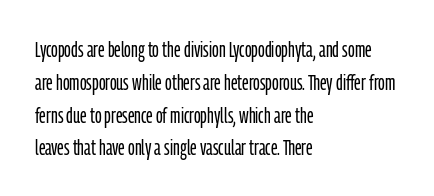
Q: Is the text bold? A: No.
Q: Is the text italic (slanted)? A: No, it is upright.
Q: Is the text underlined? A: No.
Q: How is the paragraph aligned? A: Left-aligned.
Q: Is the spacing between letters normal or unusually wide? A: Normal.
Q: Is the spacing between lines tight, normal or loose? A: Normal.
